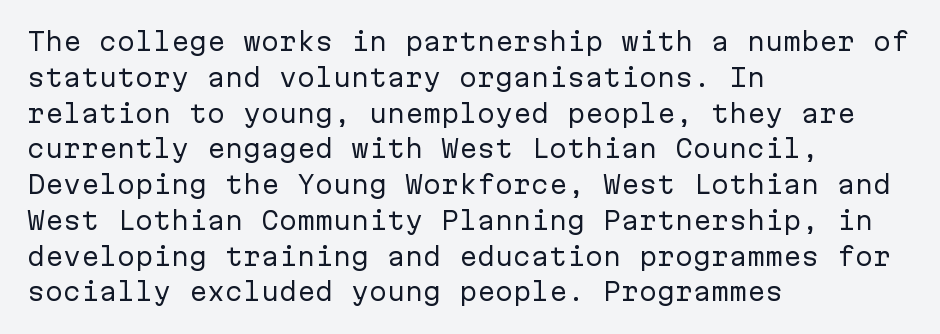
The image shows 24 px text type, upright; set left-aligned, normal line spacing (1.49x), normal letter spacing, not underlined.
